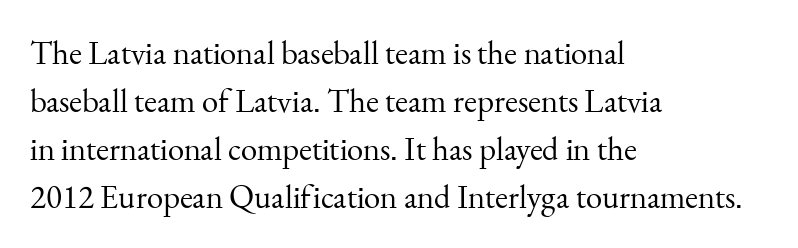
The image shows 33 px regular-weight serif type, upright; set left-aligned, normal line spacing (1.45x), normal letter spacing, not underlined; medium stroke contrast and a small x-height.
